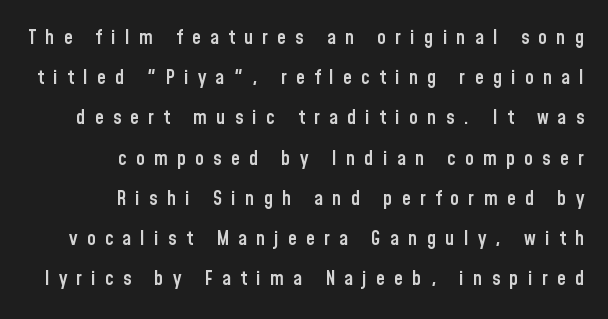
Q: Is the text bold? A: Semi-bold.
Q: Is the text italic (slanted)? A: No, it is upright.
Q: Is the text underlined? A: No.
Q: How is the paragraph aligned? A: Right-aligned.
Q: Is the spacing between letters normal or unusually wide? A: Unusually wide.
Q: Is the spacing between lines tight, normal or loose? A: Loose.
